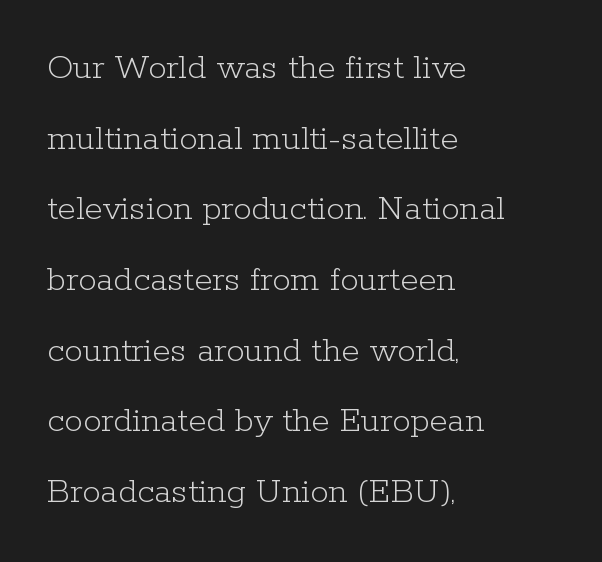
{"serif": "yes", "italic": "no", "bold": "no", "weight": "light", "width": "normal", "stroke_contrast": "low", "x_height": "medium", "monospaced": "no", "underline": "no", "align": "left", "line_spacing": "loose", "line_spacing_ratio": 1.91, "letter_spacing": "normal", "letter_spacing_em": 0.0, "glyph_px": 37}
